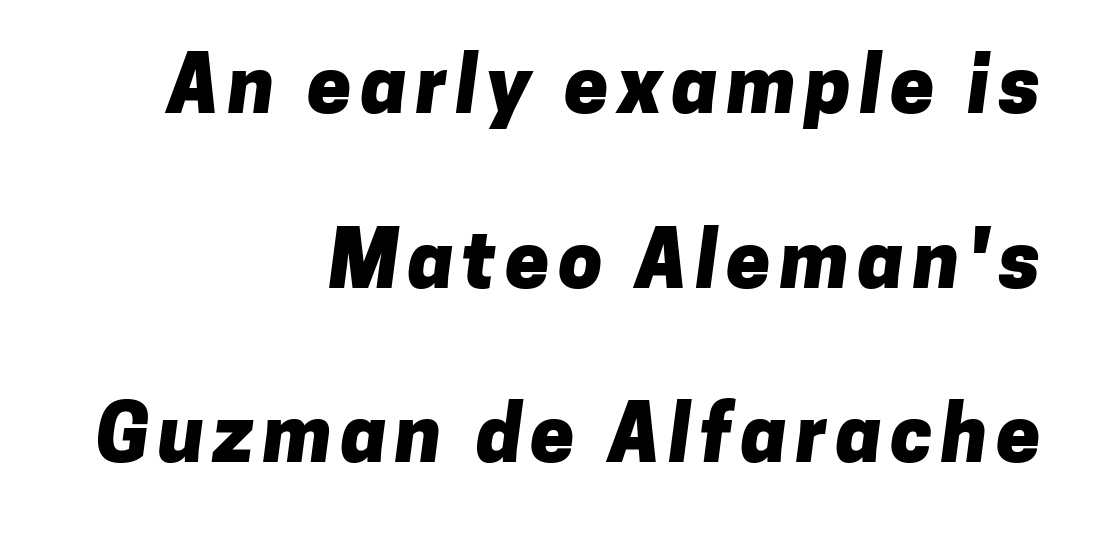
Character widths vary here, with narrow letters taking less room than wide ones. Rows of type keep a wide berth in the vertical direction. Observe the absence of serifs on each vertical stroke in this sample. Pretty heavy lettering here — definitely bold. A clean baseline with only descenders dipping below it. A flush-right, rag-left setting is used for this passage.
